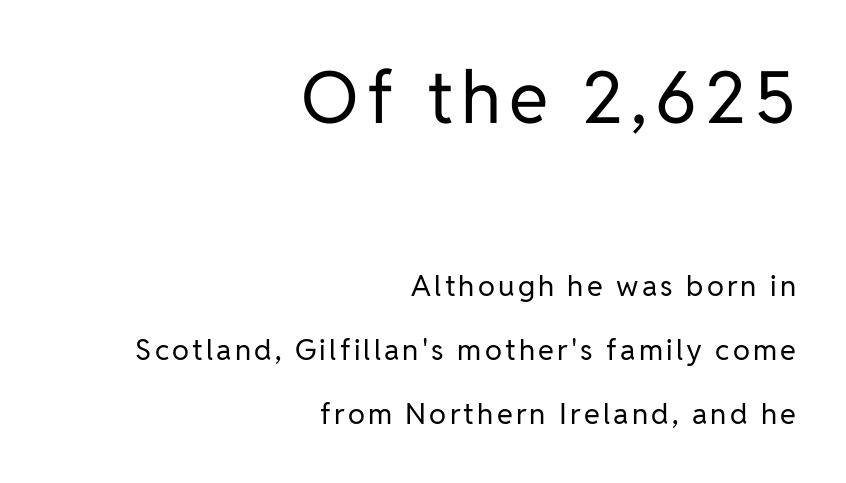
{"serif": "no", "italic": "no", "bold": "no", "weight": "regular", "width": "normal", "stroke_contrast": "low", "x_height": "medium", "monospaced": "no", "underline": "no", "align": "right", "line_spacing": "loose", "line_spacing_ratio": 2.2, "larger_block": "first", "size_ratio": 2.48, "glyph_px": 72}
